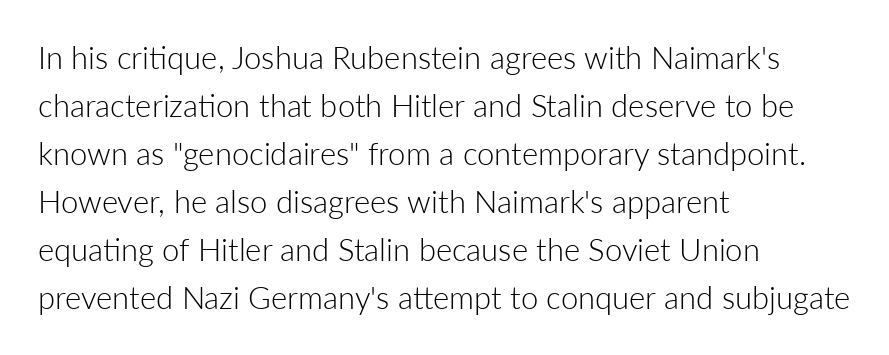
Q: Is the text bold? A: No.
Q: Is the text italic (slanted)? A: No, it is upright.
Q: Is the typeface a serif or a sans-serif typeface? A: Sans-serif.
Q: Is the text underlined? A: No.
Q: How is the paragraph aligned? A: Left-aligned.
Q: Is the spacing between letters normal or unusually wide? A: Normal.
Q: Is the spacing between lines tight, normal or loose? A: Normal.
Q: Width (condensed, normal, or wide)? A: Normal.
Q: Stroke contrast? A: Low.
Q: x-height? A: Medium.
Q: Monospaced? A: No.
